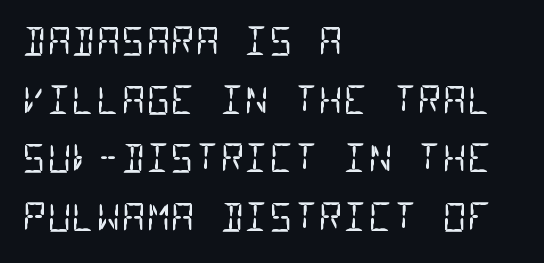
Q: Is the text bold? A: No.
Q: Is the typeface a serif or a sans-serif typeface? A: Sans-serif.
Q: Is the text underlined? A: No.
Q: How is the paragraph aligned? A: Left-aligned.
Q: Is the spacing between letters normal or unusually wide? A: Normal.
Q: Is the spacing between lines tight, normal or loose? A: Normal.
Q: Width (condensed, normal, or wide)? A: Condensed.
Q: Stroke contrast? A: Low.
Q: x-height? A: Large.
Q: Monospaced? A: Yes.
